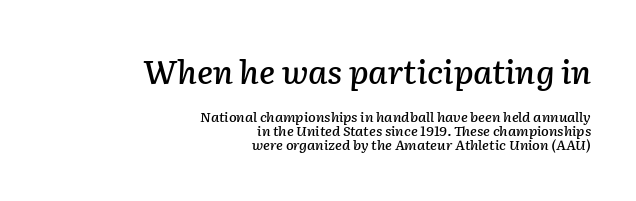
Q: Is the text italic (slanted)? A: Yes, it leans right by about 2 degrees.
Q: Is the text underlined? A: No.
Q: How is the paragraph aligned? A: Right-aligned.
Q: Is the spacing between letters normal or unusually wide? A: Normal.
Q: Is the spacing between lines tight, normal or loose? A: Tight.
Q: Which block of text is set in a larger size, the first (top) or the second (bottom)? A: The first (top) one.
Q: Width (condensed, normal, or wide)? A: Normal.
Q: Stroke contrast? A: Low.
Q: x-height? A: Medium.
Q: Monospaced? A: No.
